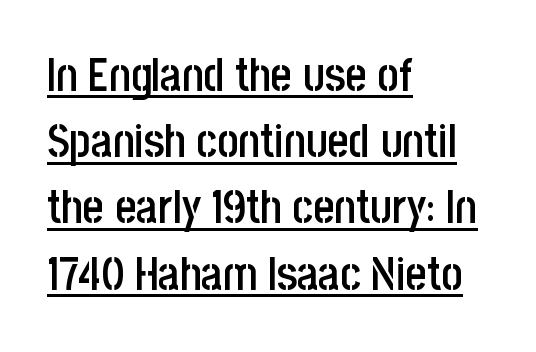
Unlike italic type, these characters show no tilt at all. The words here are underlined. Notice the strokes are somewhat thickened but not fully heavy: this is a semibold. Observe the ordinary spacing: letters are neighbours, not strangers. Looks like regular typesetting: each glyph gets only the width it needs. What kind of face is this? One without serifs — a sans.
